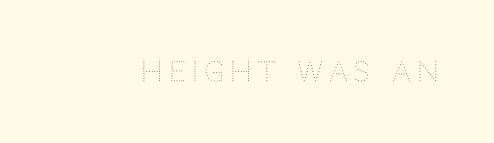
{"italic": "no", "bold": "no", "underline": "no", "letter_spacing": "wide", "letter_spacing_em": 0.23, "glyph_px": 27}
